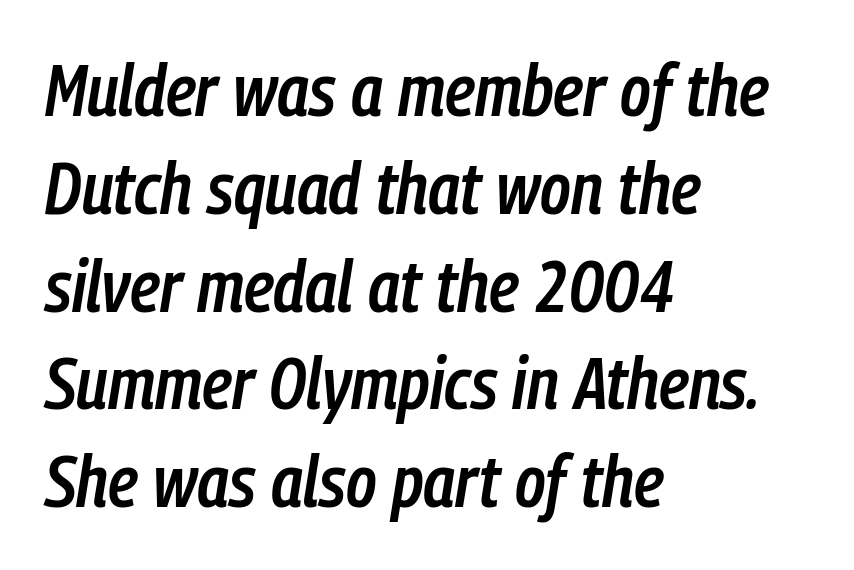
Line beginnings align vertically; line endings do not. Is this a fixed-width face? No — the glyphs have proportional, varying widths. What's the leading like? Ordinary, nothing unusual. A typesetter would call this zero additional tracking. A somewhat darkened texture: the type is semibold rather than bold.
